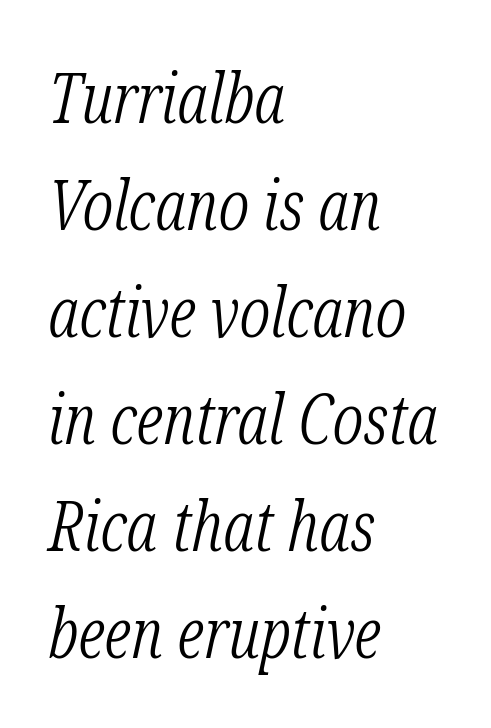
Q: Is the text bold? A: No.
Q: Is the text italic (slanted)? A: Yes, it leans right by about 12 degrees.
Q: Is the typeface a serif or a sans-serif typeface? A: Serif.
Q: Is the text underlined? A: No.
Q: How is the paragraph aligned? A: Left-aligned.
Q: Is the spacing between letters normal or unusually wide? A: Normal.
Q: Is the spacing between lines tight, normal or loose? A: Normal.
Q: Width (condensed, normal, or wide)? A: Condensed.
Q: Stroke contrast? A: Low.
Q: x-height? A: Medium.
Q: Monospaced? A: No.
